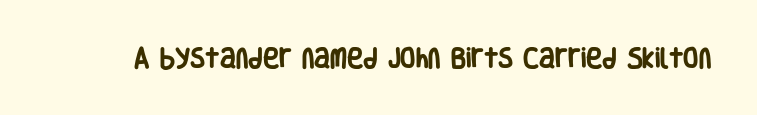
Q: Is the text bold? A: Yes.
Q: Is the text italic (slanted)? A: No, it is upright.
Q: Is the text underlined? A: No.
Q: Is the spacing between letters normal or unusually wide? A: Normal.
